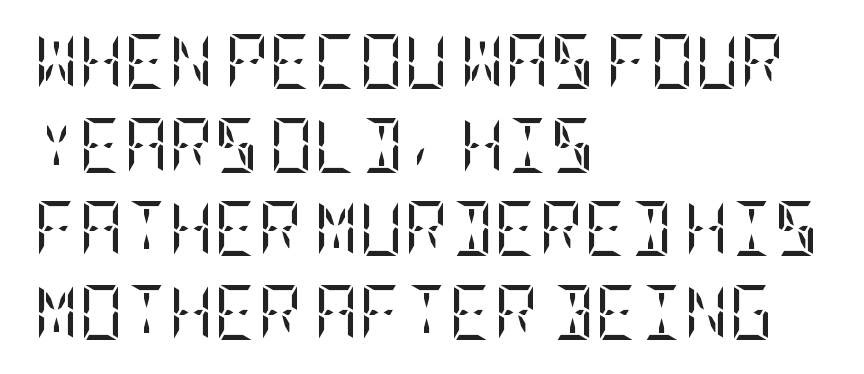
{"serif": "yes", "italic": "no", "bold": "no", "weight": "regular", "width": "condensed", "stroke_contrast": "low", "x_height": "large", "underline": "no", "align": "left", "line_spacing": "normal", "line_spacing_ratio": 1.52, "letter_spacing": "normal", "letter_spacing_em": 0.0, "glyph_px": 55}
